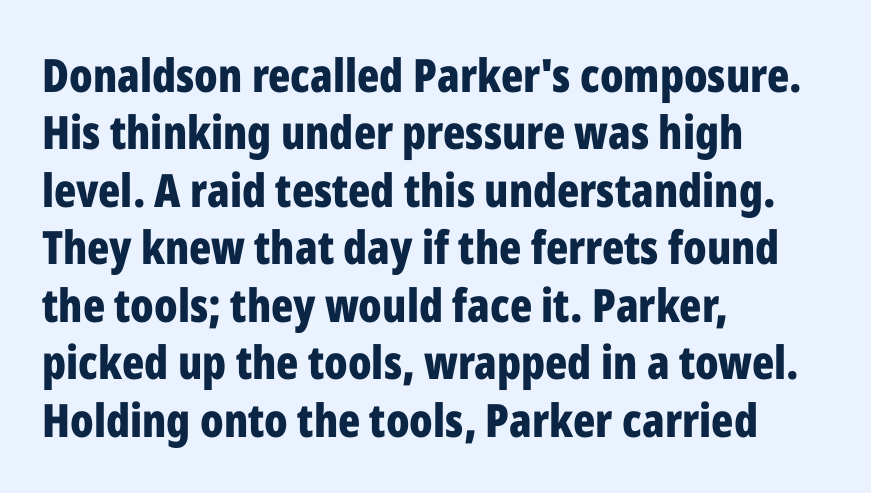
The image shows 46 px bold, condensed sans-serif type, upright; set left-aligned, normal line spacing (1.25x), normal letter spacing, not underlined; low stroke contrast and a medium x-height.
